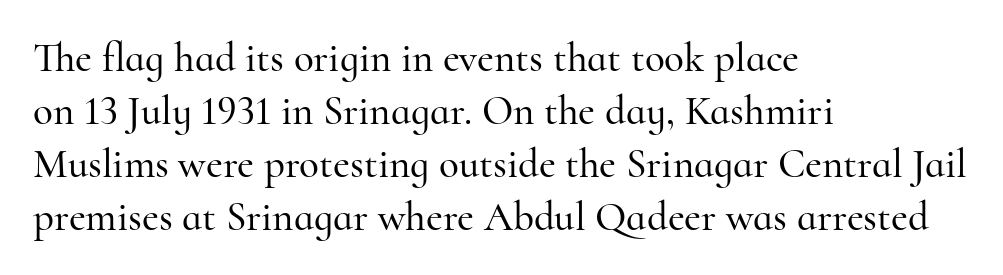
{"serif": "yes", "italic": "no", "width": "normal", "stroke_contrast": "high", "x_height": "small", "monospaced": "no", "underline": "no", "align": "left", "line_spacing": "normal", "line_spacing_ratio": 1.29, "letter_spacing": "normal", "letter_spacing_em": 0.0, "glyph_px": 41}
